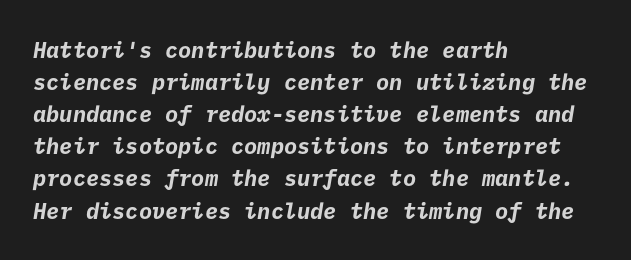
{"bold": "yes", "underline": "no", "align": "left", "line_spacing": "normal", "line_spacing_ratio": 1.46, "letter_spacing": "normal", "letter_spacing_em": 0.0, "glyph_px": 22}
